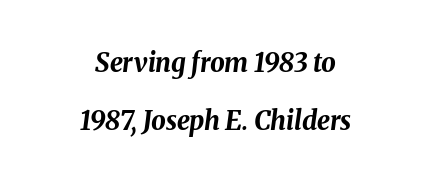
Q: Is the text bold? A: Yes.
Q: Is the text italic (slanted)? A: Yes, it leans right by about 8 degrees.
Q: Is the text underlined? A: No.
Q: How is the paragraph aligned? A: Centered.
Q: Is the spacing between letters normal or unusually wide? A: Normal.
Q: Is the spacing between lines tight, normal or loose? A: Loose.
